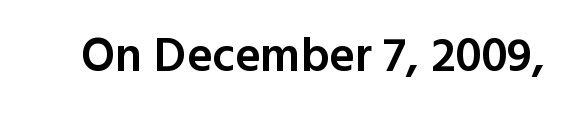
The image shows 48 px semibold sans-serif type, upright; set normal letter spacing, not underlined; a medium x-height.
